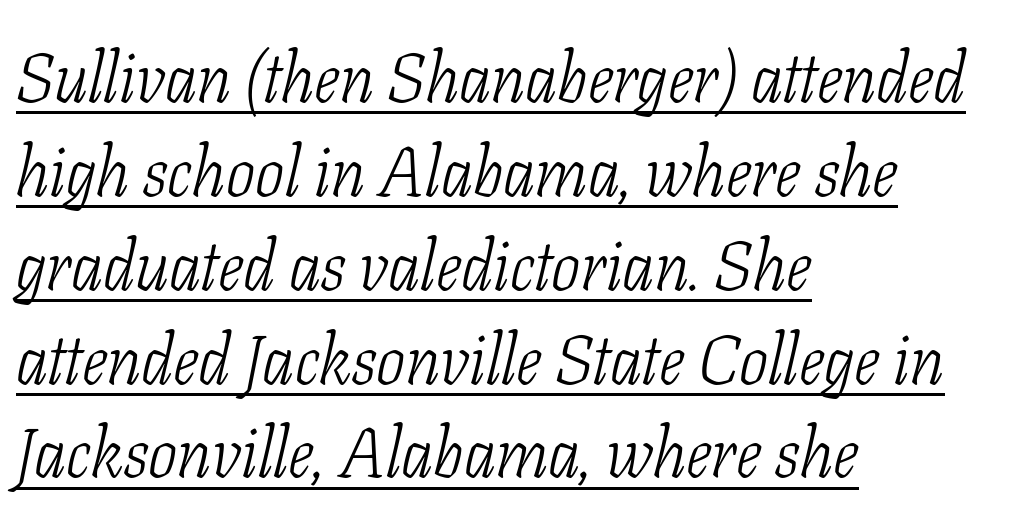
The image shows 69 px light, condensed serif type, italic (leaning right); set left-aligned, normal line spacing (1.36x), normal letter spacing, underlined; low stroke contrast and a medium x-height.
